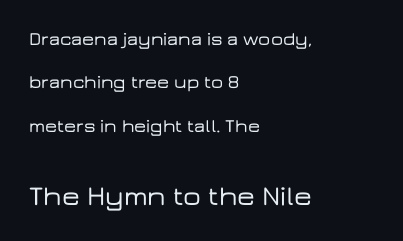
Q: Is the text italic (slanted)? A: No, it is upright.
Q: Is the typeface a serif or a sans-serif typeface? A: Sans-serif.
Q: Is the text underlined? A: No.
Q: How is the paragraph aligned? A: Left-aligned.
Q: Is the spacing between letters normal or unusually wide? A: Normal.
Q: Is the spacing between lines tight, normal or loose? A: Loose.
Q: Which block of text is set in a larger size, the first (top) or the second (bottom)? A: The second (bottom) one.
Q: Width (condensed, normal, or wide)? A: Wide.
Q: Stroke contrast? A: Low.
Q: x-height? A: Medium.
Q: Monospaced? A: No.
